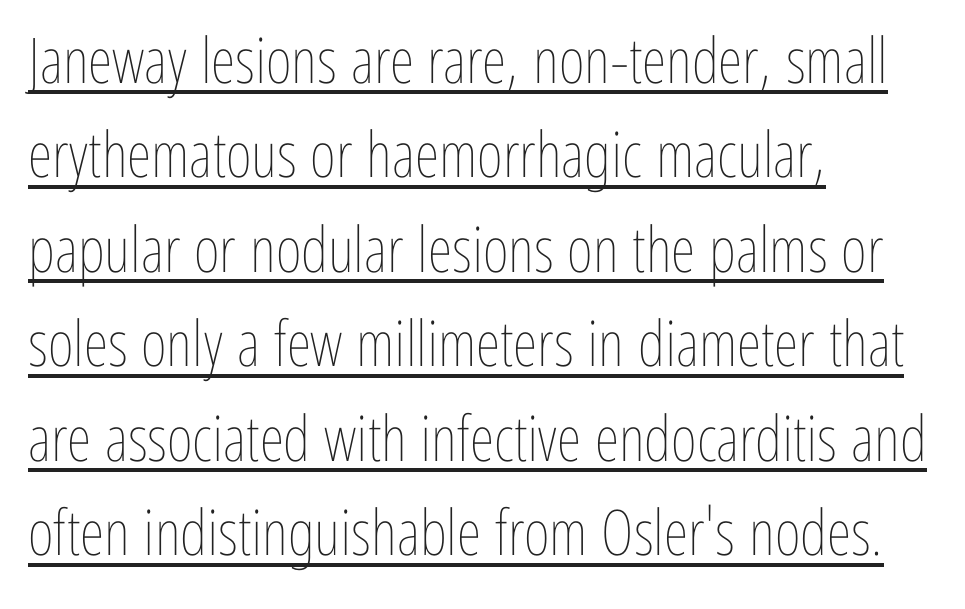
{"italic": "no", "bold": "no", "weight": "thin", "width": "condensed", "stroke_contrast": "low", "x_height": "medium", "monospaced": "no", "underline": "yes", "align": "left", "line_spacing": "normal", "line_spacing_ratio": 1.5, "letter_spacing": "normal", "letter_spacing_em": 0.0, "glyph_px": 63}
